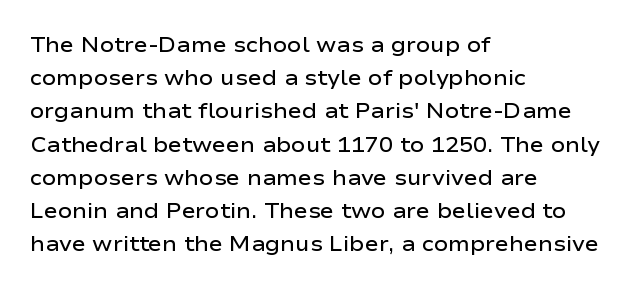
Q: Is the text bold? A: Semi-bold.
Q: Is the text italic (slanted)? A: No, it is upright.
Q: Is the text underlined? A: No.
Q: How is the paragraph aligned? A: Left-aligned.
Q: Is the spacing between letters normal or unusually wide? A: Normal.
Q: Is the spacing between lines tight, normal or loose? A: Normal.
